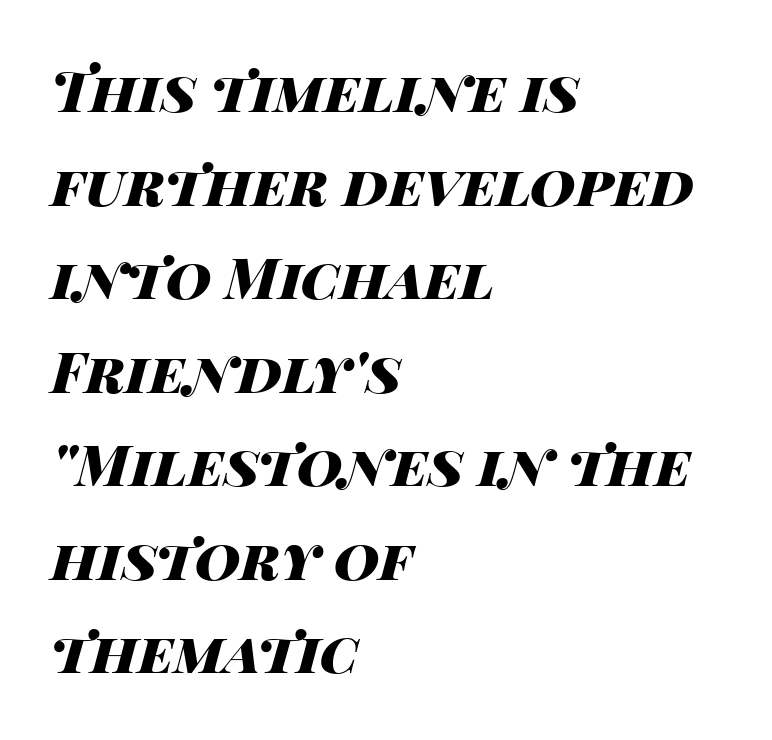
The image shows 56 px heavy, wide type, italic (leaning right); set left-aligned, normal line spacing (1.67x), normal letter spacing, not underlined; high stroke contrast and a large x-height.
